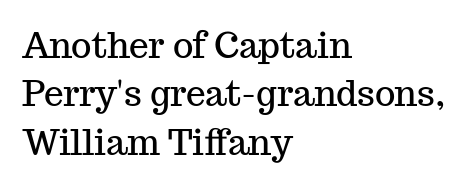
The image shows 35 px serif type, upright; set left-aligned, normal line spacing (1.38x), normal letter spacing, not underlined; medium stroke contrast and a medium x-height.
